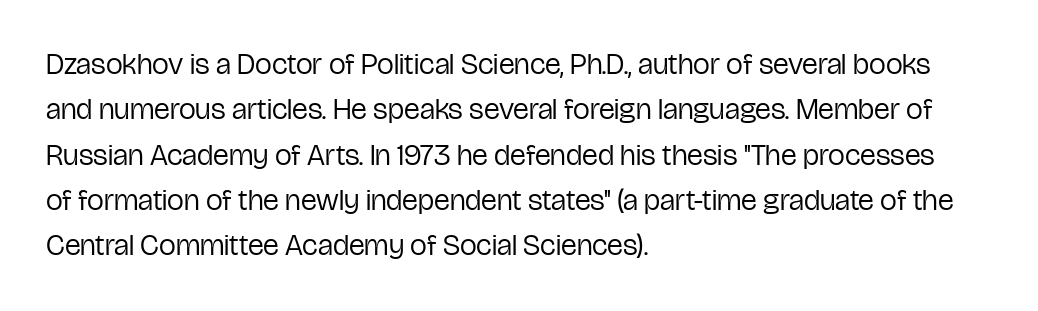
{"serif": "no", "italic": "no", "bold": "no", "weight": "regular", "width": "condensed", "stroke_contrast": "low", "x_height": "medium", "monospaced": "no", "underline": "no", "align": "left", "line_spacing": "normal", "line_spacing_ratio": 1.51, "letter_spacing": "normal", "letter_spacing_em": 0.0, "glyph_px": 30}
